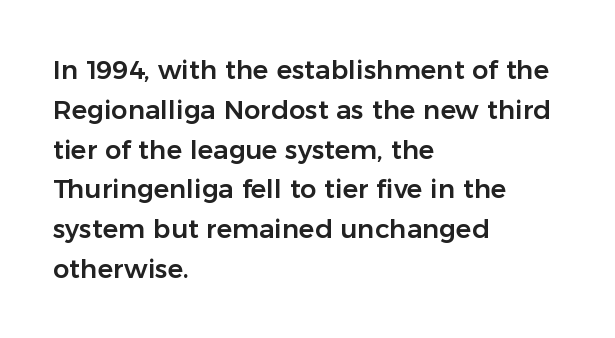
How would I describe the line gaps? Plain and ordinary. Does extra space separate the letters? No, they use regular spacing. These lines stack with their left ends in a neat column. Underlining? Definitely not there. Quick note: not italic, upright.
